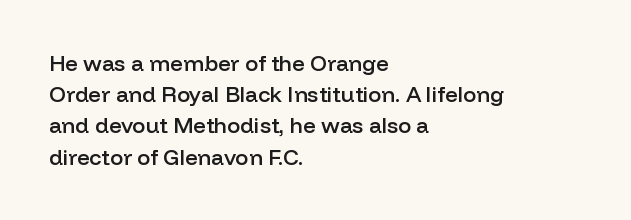
{"italic": "no", "bold": "semi", "underline": "no", "align": "left", "line_spacing": "normal", "line_spacing_ratio": 1.42, "letter_spacing": "normal", "letter_spacing_em": 0.0, "glyph_px": 22}
